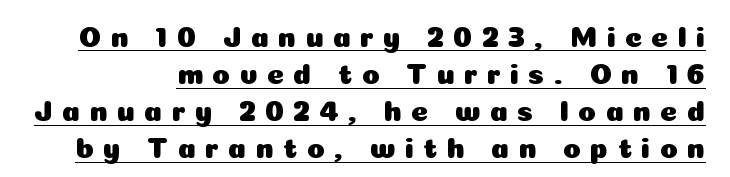
The image shows 29 px sans-serif type, upright; set normal line spacing (1.28x), unusually wide letter spacing (+0.32 em), underlined; low stroke contrast and a medium x-height.
